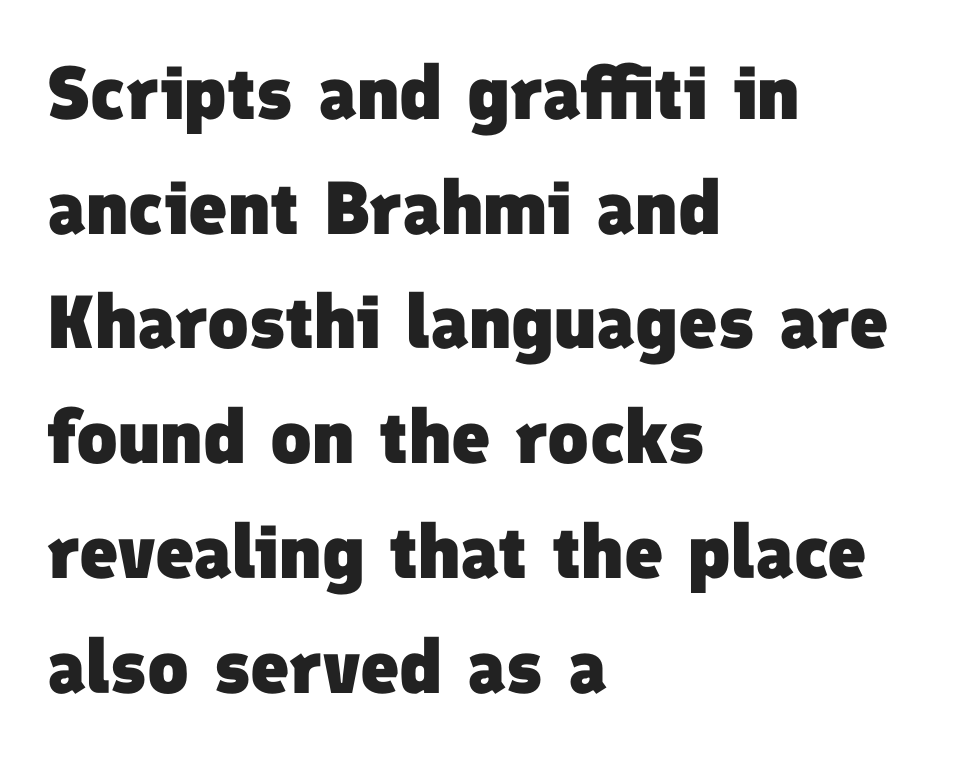
The face used here is rendered with its standard letterfit. Whoever set this chose a conventional vertical rhythm. These lines are rendered in a variable-pitch font. Does the copy run flush right? No — it runs flush left.
